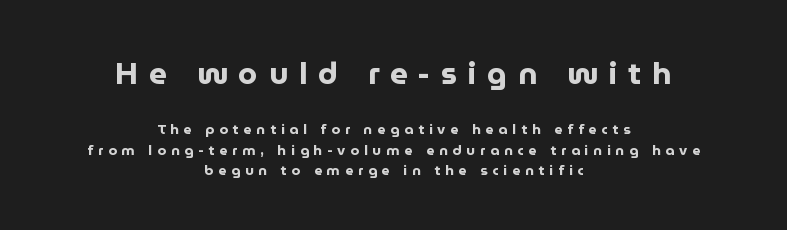
Q: Is the text bold? A: Yes.
Q: Is the text italic (slanted)? A: No, it is upright.
Q: Is the typeface a serif or a sans-serif typeface? A: Sans-serif.
Q: Is the text underlined? A: No.
Q: How is the paragraph aligned? A: Centered.
Q: Is the spacing between letters normal or unusually wide? A: Unusually wide.
Q: Is the spacing between lines tight, normal or loose? A: Normal.
Q: Which block of text is set in a larger size, the first (top) or the second (bottom)? A: The first (top) one.
Q: Width (condensed, normal, or wide)? A: Normal.
Q: Stroke contrast? A: Low.
Q: x-height? A: Medium.
Q: Monospaced? A: No.
